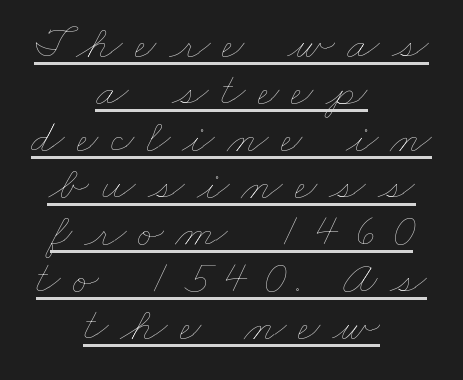
{"bold": "no", "weight": "thin", "width": "wide", "stroke_contrast": "low", "x_height": "small", "monospaced": "no", "underline": "yes", "align": "center", "line_spacing": "tight", "line_spacing_ratio": 0.98, "letter_spacing": "wide", "letter_spacing_em": 0.25, "glyph_px": 48}
